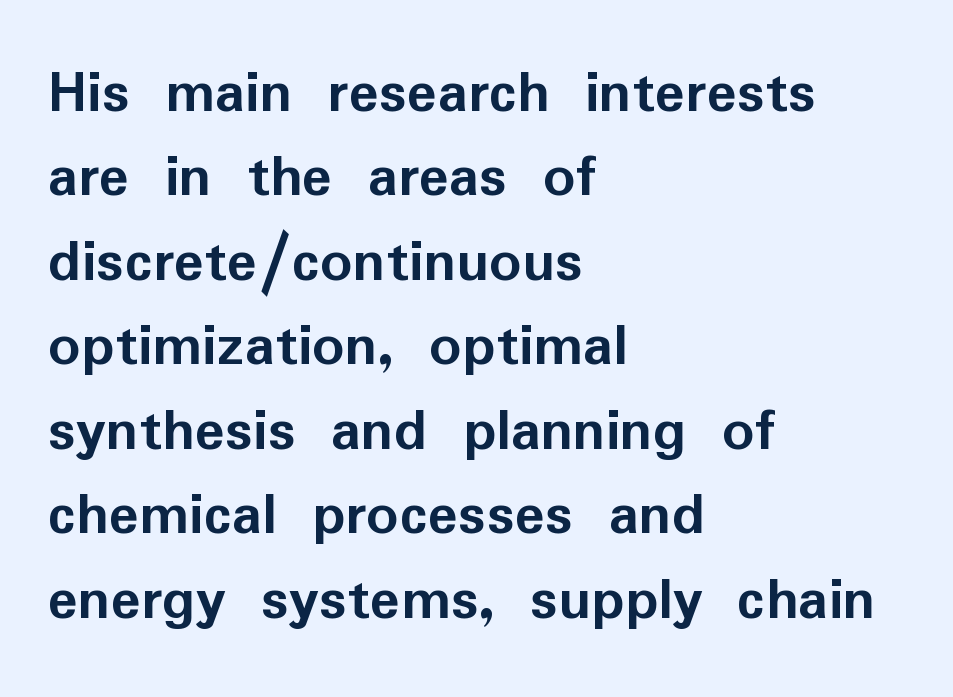
A typesetter would call this proportional, since set widths differ per character. Compared with a centered layout, this one pins lines to the left instead. Italic? Not at all — the glyphs are vertical. Check the space under the baseline: it is left empty. The lines sit at an ordinary, default distance from one another. In terms of letterspacing, this is plain default setting.
